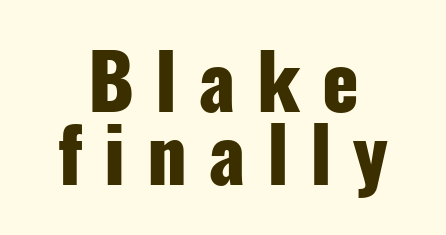
{"serif": "no", "italic": "no", "bold": "yes", "weight": "heavy", "width": "condensed", "stroke_contrast": "low", "x_height": "medium", "monospaced": "no", "underline": "no", "line_spacing": "tight", "line_spacing_ratio": 0.96, "letter_spacing": "wide", "letter_spacing_em": 0.28, "glyph_px": 76}
